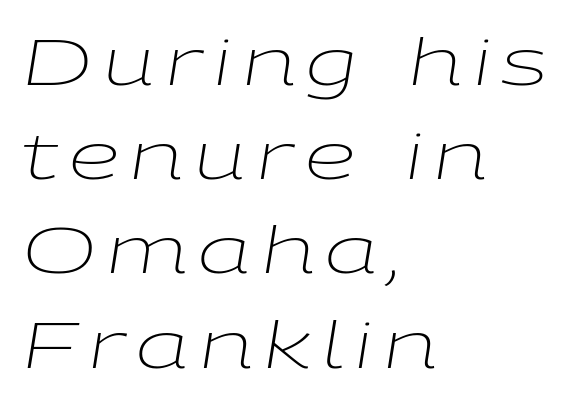
{"italic": "yes", "lean": "right", "slant_degrees": 9, "bold": "no", "weight": "light", "width": "wide", "stroke_contrast": "low", "x_height": "medium", "monospaced": "no", "underline": "no", "align": "left", "line_spacing": "normal", "line_spacing_ratio": 1.45, "glyph_px": 65}
